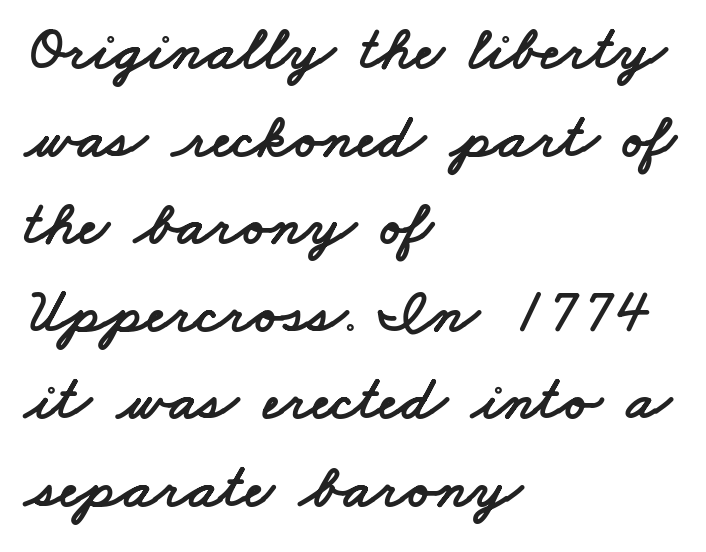
{"serif": "no", "width": "wide", "stroke_contrast": "low", "x_height": "small", "monospaced": "no", "underline": "no", "align": "left", "line_spacing": "normal", "line_spacing_ratio": 1.39, "letter_spacing": "normal", "letter_spacing_em": 0.0, "glyph_px": 63}
